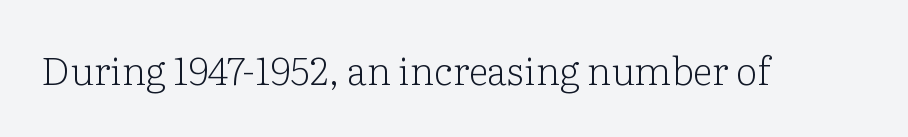
Q: Is the text bold? A: No.
Q: Is the text italic (slanted)? A: No, it is upright.
Q: Is the typeface a serif or a sans-serif typeface? A: Serif.
Q: Is the text underlined? A: No.
Q: Is the spacing between letters normal or unusually wide? A: Normal.
Q: Width (condensed, normal, or wide)? A: Normal.
Q: Stroke contrast? A: Low.
Q: x-height? A: Medium.
Q: Monospaced? A: No.
